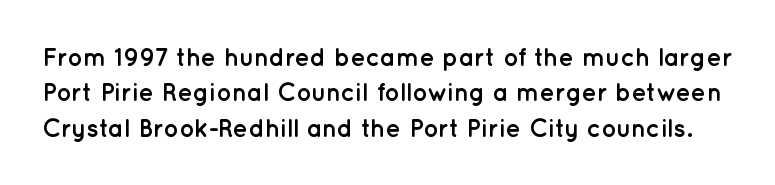
{"italic": "no", "bold": "yes", "underline": "no", "line_spacing": "normal", "line_spacing_ratio": 1.42, "letter_spacing": "normal", "letter_spacing_em": 0.0, "glyph_px": 25}
